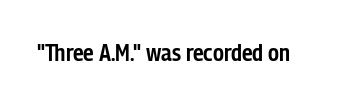
{"italic": "no", "bold": "semi", "underline": "no", "letter_spacing": "normal", "letter_spacing_em": 0.0, "glyph_px": 24}
